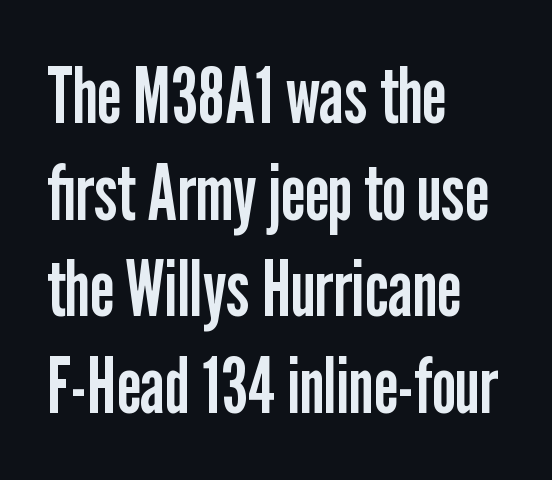
{"serif": "no", "italic": "no", "bold": "no", "weight": "regular", "width": "condensed", "stroke_contrast": "low", "x_height": "medium", "monospaced": "no", "underline": "no", "align": "left", "line_spacing_ratio": 1.24, "letter_spacing": "normal", "letter_spacing_em": 0.0, "glyph_px": 78}
